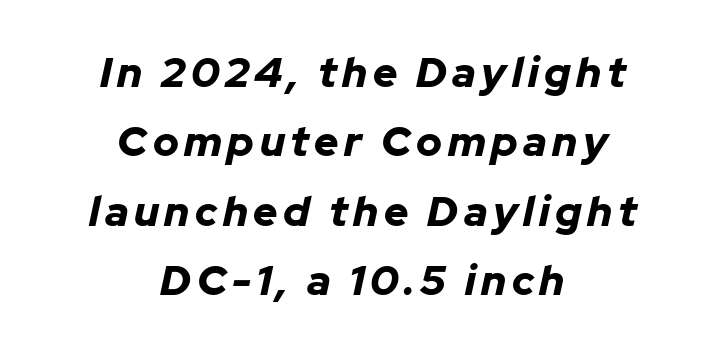
The typesetting leans heavy: a genuine bold. Proportional: the letters do not fall into vertical columns. The compositor balanced each line on the midline. A clean baseline with only descenders dipping below it. Evenly set lines give the paragraph a standard silhouette. Slanted lettering throughout.
